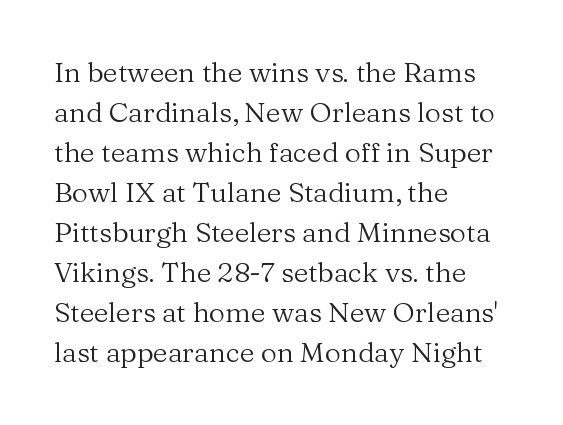
Do the characters align in a grid? No, the font is proportional. The letters stand upright; this is a roman face. The letterforms sit at book weight or below. The space between consecutive lines is moderate. The ragged edge is on the right, which tells us the setting is flush left. Does extra space separate the letters? No, they use regular spacing.
